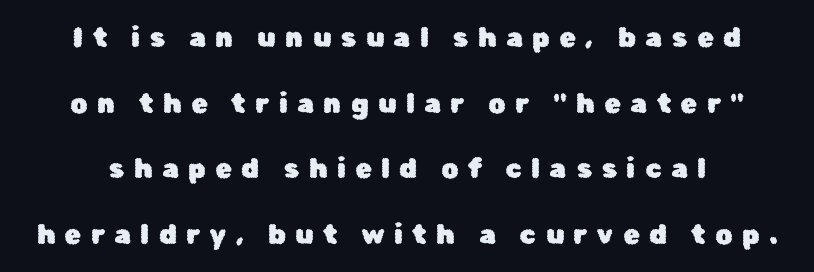
Q: Is the text italic (slanted)? A: No, it is upright.
Q: Is the text underlined? A: No.
Q: Is the spacing between letters normal or unusually wide? A: Unusually wide.
Q: Is the spacing between lines tight, normal or loose? A: Loose.
